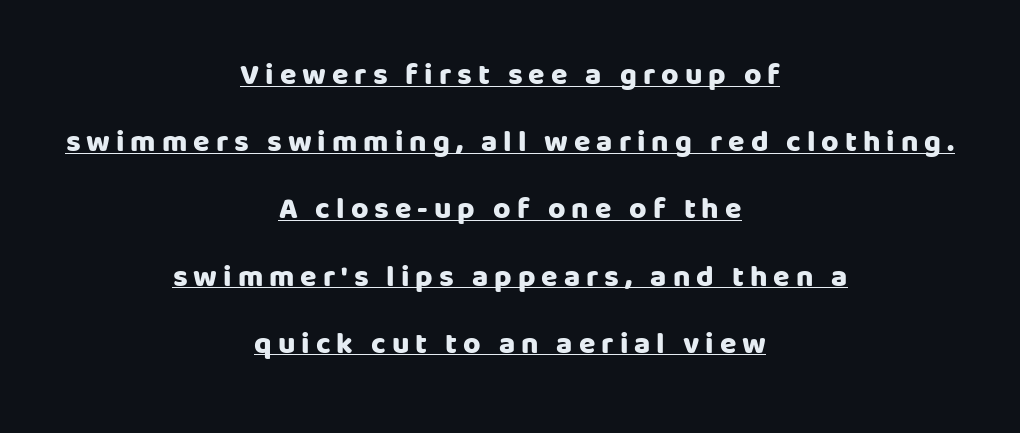
Q: Is the text bold? A: Yes.
Q: Is the text italic (slanted)? A: No, it is upright.
Q: Is the typeface a serif or a sans-serif typeface? A: Sans-serif.
Q: Is the text underlined? A: Yes.
Q: How is the paragraph aligned? A: Centered.
Q: Is the spacing between letters normal or unusually wide? A: Unusually wide.
Q: Is the spacing between lines tight, normal or loose? A: Loose.
Q: Width (condensed, normal, or wide)? A: Normal.
Q: Stroke contrast? A: Low.
Q: x-height? A: Large.
Q: Monospaced? A: No.
